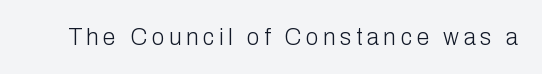
Q: Is the text bold? A: No.
Q: Is the text italic (slanted)? A: No, it is upright.
Q: Is the text underlined? A: No.
Q: Is the spacing between letters normal or unusually wide? A: Unusually wide.
